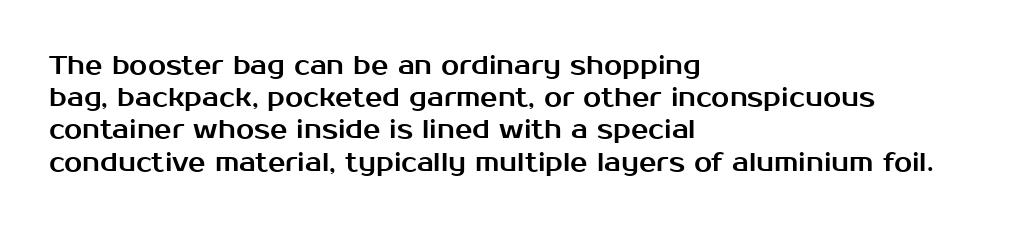
{"italic": "no", "underline": "no", "align": "left", "line_spacing_ratio": 1.24, "letter_spacing": "normal", "letter_spacing_em": 0.0, "glyph_px": 26}
